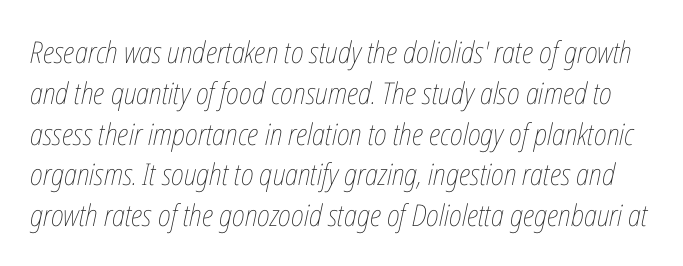
Descenders hang freely into open space. Counters stay open thanks to moderate or lighter strokes. Letter spacing: default. Italic? Definitely — the glyphs are oblique.
